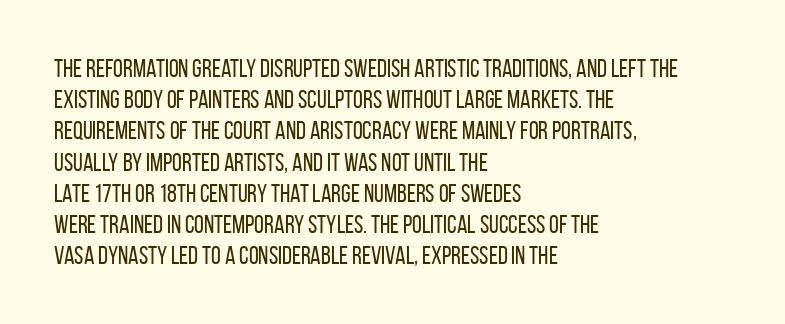
Q: Is the text bold? A: No.
Q: Is the text italic (slanted)? A: No, it is upright.
Q: Is the text underlined? A: No.
Q: How is the paragraph aligned? A: Left-aligned.
Q: Is the spacing between letters normal or unusually wide? A: Normal.
Q: Is the spacing between lines tight, normal or loose? A: Normal.
